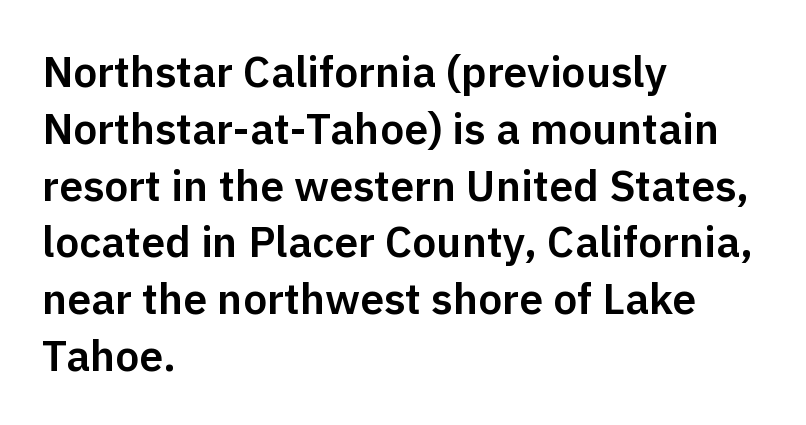
Q: Is the text italic (slanted)? A: No, it is upright.
Q: Is the typeface a serif or a sans-serif typeface? A: Sans-serif.
Q: Is the text underlined? A: No.
Q: How is the paragraph aligned? A: Left-aligned.
Q: Is the spacing between letters normal or unusually wide? A: Normal.
Q: Is the spacing between lines tight, normal or loose? A: Normal.
Q: Width (condensed, normal, or wide)? A: Normal.
Q: Stroke contrast? A: Low.
Q: x-height? A: Medium.
Q: Monospaced? A: No.
